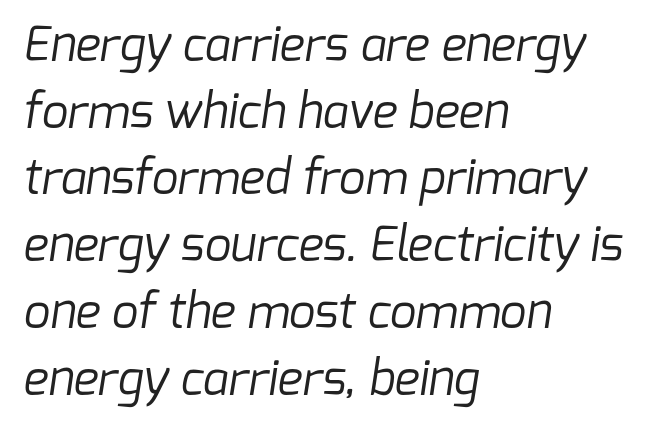
Has an underline been added? It has not. Notice how descenders clear the ascenders below comfortably — that's standard leading. Typeset ragged right — the left edge is the straight one. No extra ink here — the face is not bold.
